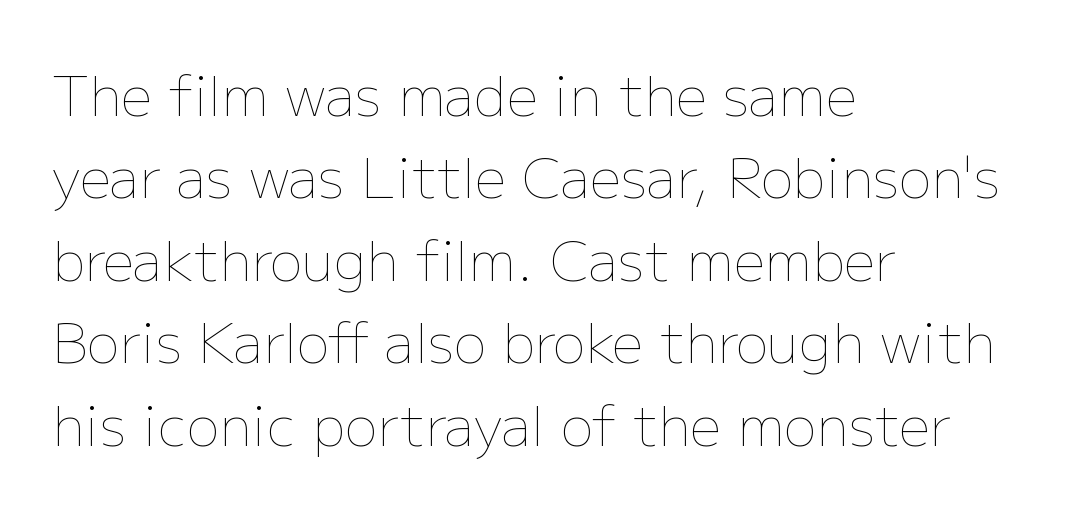
The gaps between neighbouring characters are ordinary and unremarkable. Is there any slant? The stems are plumb. Varying glyph widths throughout — classic text-font behaviour. Descenders are the only things crossing below the line. Heft: none added — not bold.
